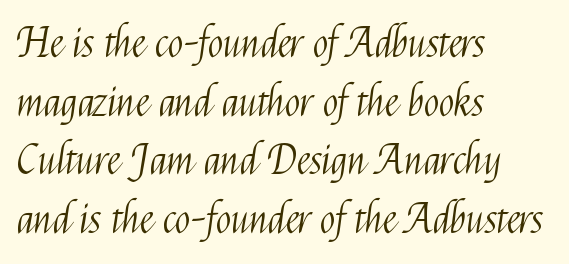
{"serif": "no", "bold": "no", "weight": "light", "width": "condensed", "stroke_contrast": "medium", "x_height": "medium", "monospaced": "no", "underline": "no", "align": "left", "line_spacing": "normal", "line_spacing_ratio": 1.43, "letter_spacing": "normal", "letter_spacing_em": 0.0, "glyph_px": 41}
